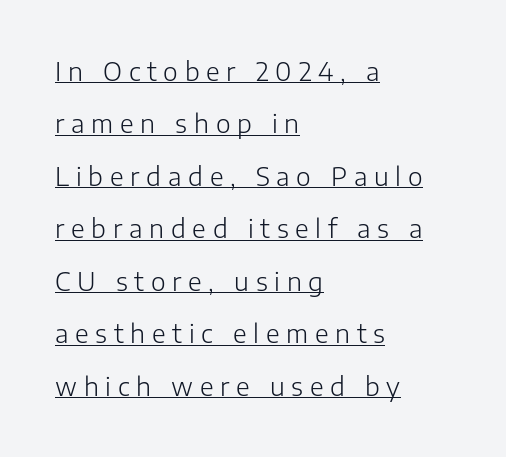
A classic flush-left, rag-right setting is used for this passage. Airy leading. Rendered with straight, roman letterforms. Compared with a typical body face, this is equally light or lighter still. Words appear elongated and porous because spacing is wide. Does a line run under the words? Yes, clearly.
